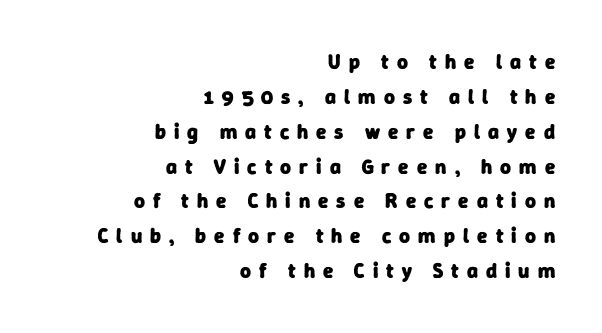
Q: Is the text bold? A: Yes.
Q: Is the text underlined? A: No.
Q: How is the paragraph aligned? A: Right-aligned.
Q: Is the spacing between letters normal or unusually wide? A: Unusually wide.
Q: Is the spacing between lines tight, normal or loose? A: Normal.
